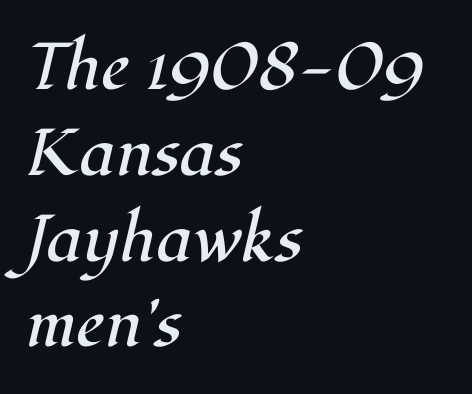
The image shows 66 px regular-weight serif type, italic (leaning right); set left-aligned, normal line spacing (1.3x), normal letter spacing, not underlined; high stroke contrast and a medium x-height.
